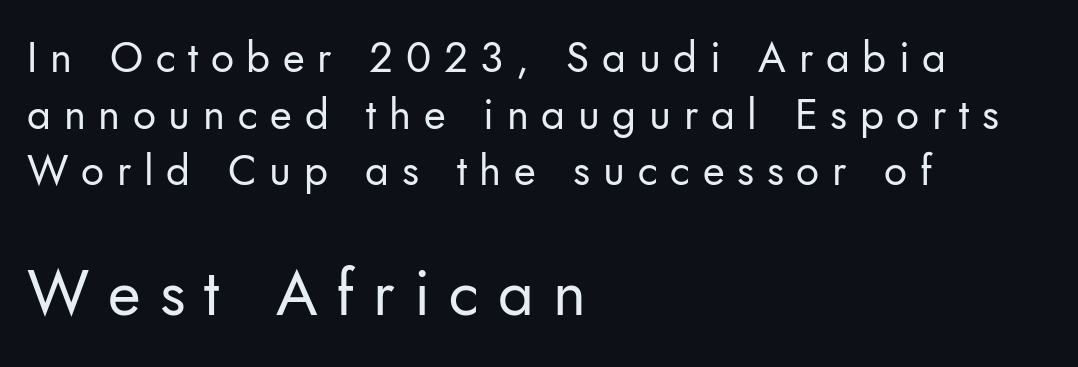
{"serif": "no", "italic": "no", "bold": "no", "weight": "regular", "width": "normal", "stroke_contrast": "low", "x_height": "small", "monospaced": "no", "underline": "no", "align": "left", "line_spacing": "normal", "line_spacing_ratio": 1.35, "letter_spacing": "wide", "letter_spacing_em": 0.3, "larger_block": "second", "size_ratio": 1.5, "glyph_px": 63}
